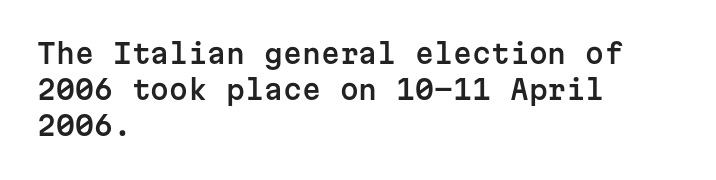
A normal amount of white space separates one row of letters from the next. Rendered with straight, roman letterforms. Rule under the text: the space is simply empty. Glyph-to-glyph distance matches everyday printed text. Horizontal alignment here is leftward, the default for most running prose.
